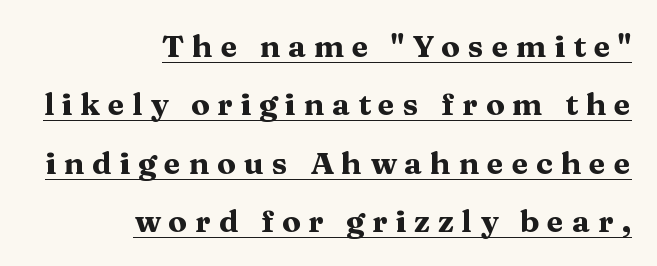
{"serif": "yes", "italic": "no", "bold": "yes", "weight": "heavy", "width": "wide", "stroke_contrast": "medium", "x_height": "medium", "monospaced": "no", "underline": "yes", "align": "right", "line_spacing_ratio": 1.88, "letter_spacing": "wide", "letter_spacing_em": 0.25, "glyph_px": 31}
